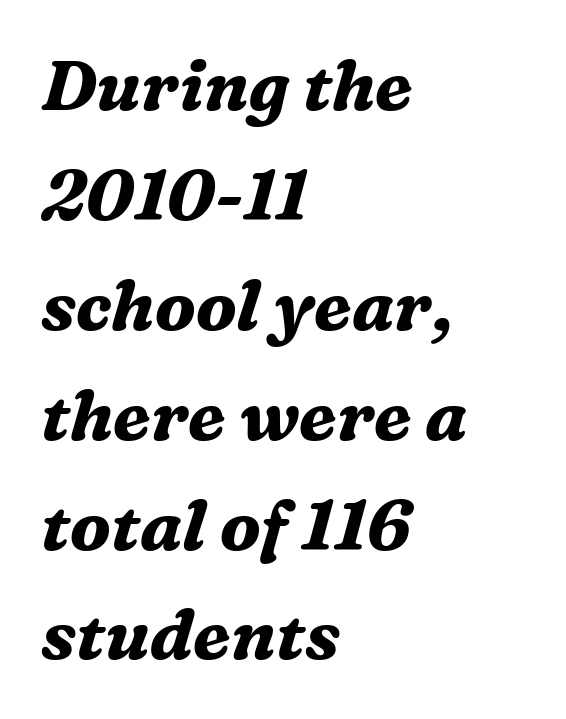
{"serif": "yes", "italic": "yes", "lean": "right", "slant_degrees": 16, "bold": "yes", "weight": "bold", "width": "normal", "stroke_contrast": "medium", "x_height": "medium", "monospaced": "no", "underline": "no", "align": "left", "line_spacing": "normal", "line_spacing_ratio": 1.57, "letter_spacing": "normal", "letter_spacing_em": 0.0, "glyph_px": 70}
